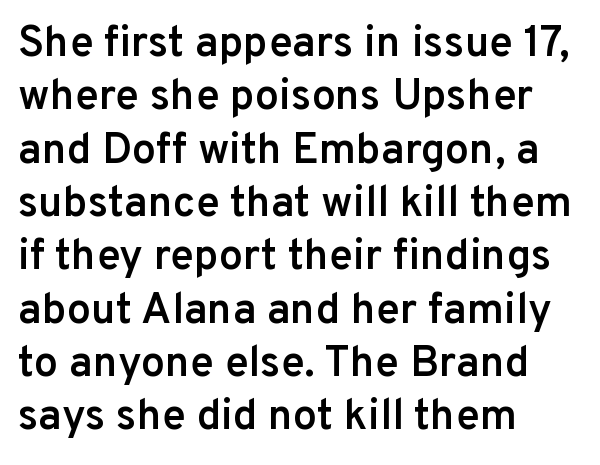
{"serif": "no", "italic": "no", "bold": "semi", "weight": "semibold", "width": "normal", "stroke_contrast": "low", "x_height": "medium", "monospaced": "no", "underline": "no", "align": "left", "line_spacing_ratio": 1.24, "letter_spacing": "normal", "letter_spacing_em": 0.0, "glyph_px": 43}
